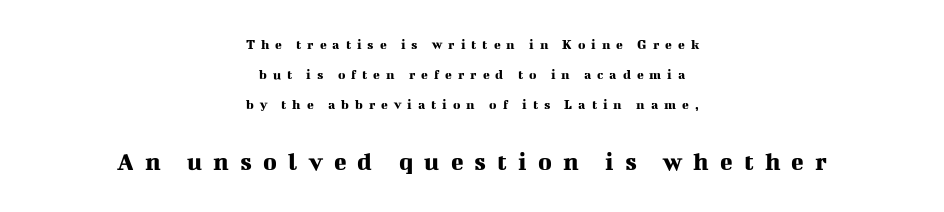
Q: Is the text italic (slanted)? A: No, it is upright.
Q: Is the text underlined? A: No.
Q: How is the paragraph aligned? A: Centered.
Q: Is the spacing between letters normal or unusually wide? A: Unusually wide.
Q: Is the spacing between lines tight, normal or loose? A: Loose.
Q: Which block of text is set in a larger size, the first (top) or the second (bottom)? A: The second (bottom) one.
